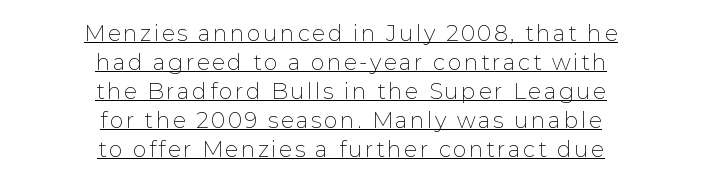
The image shows 22 px text type, upright; set centered, normal line spacing (1.32x), underlined.
